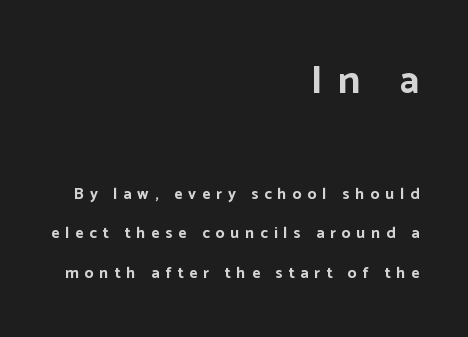
Tall strokes in this sample are plumb rather than angled. The block of text is sparse from top to bottom, with ample space between rows. Type size steps down from the first block to the second. Letterform terminals end flat and unadorned throughout the passage.
